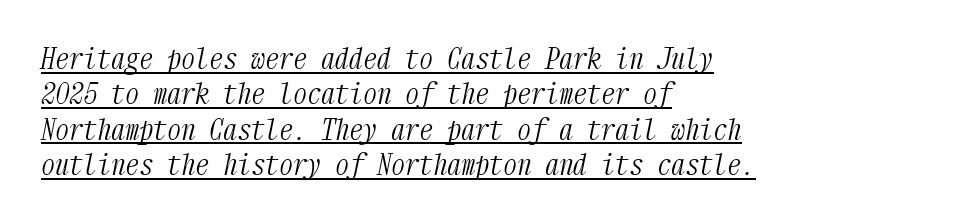
The font's italic variant was chosen for this text. Does the copy run flush right? No — it runs flush left. Looks like terminal output: every glyph gets an equal slot. This rendering employs a face with finishing strokes, i.e., a serif. There is no visible air inserted between adjacent glyphs. These glyphs show unthickened strokes, regular width or finer.
